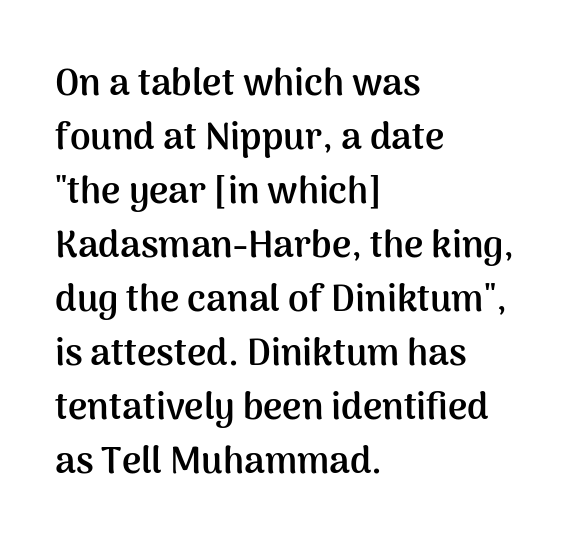
The image shows 37 px semibold sans-serif type, upright; set left-aligned, normal line spacing (1.46x), normal letter spacing, not underlined; medium stroke contrast and a medium x-height.
